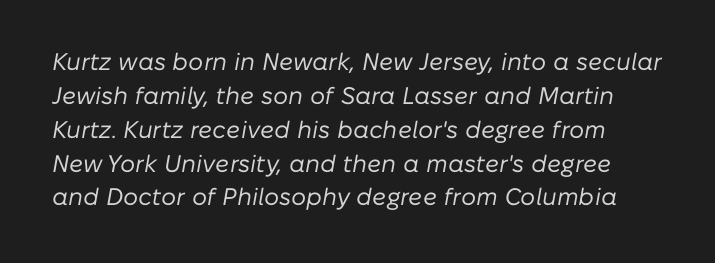
Unmarked baselines from the first word to the last. Nobody touched the tracking dial on this one. No chunkiness to these letters — they're not bold. One glance says typical: line gaps are just what's usual. Every character sits at an angle, as italics do.
